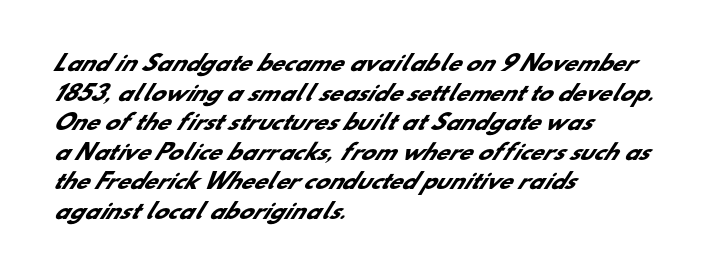
{"bold": "yes", "underline": "no", "align": "left", "line_spacing": "normal", "line_spacing_ratio": 1.41, "letter_spacing": "normal", "letter_spacing_em": 0.0, "glyph_px": 21}
